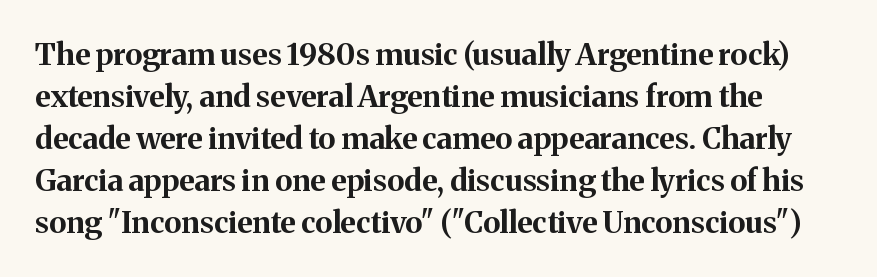
The image shows 30 px bold serif type, upright; set normal line spacing (1.4x), normal letter spacing, not underlined; medium stroke contrast and a medium x-height.
